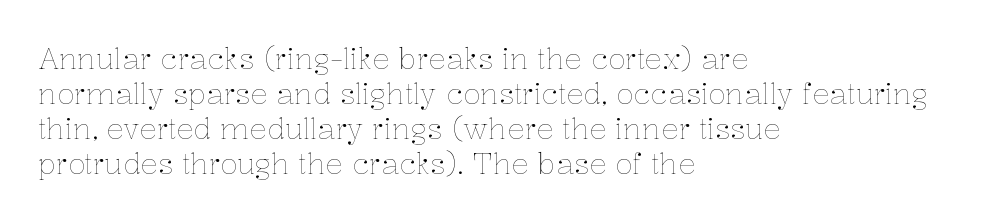
{"italic": "no", "bold": "no", "weight": "thin", "width": "normal", "stroke_contrast": "low", "x_height": "medium", "monospaced": "no", "underline": "no", "align": "left", "line_spacing_ratio": 1.21, "letter_spacing": "normal", "letter_spacing_em": 0.0, "glyph_px": 29}
